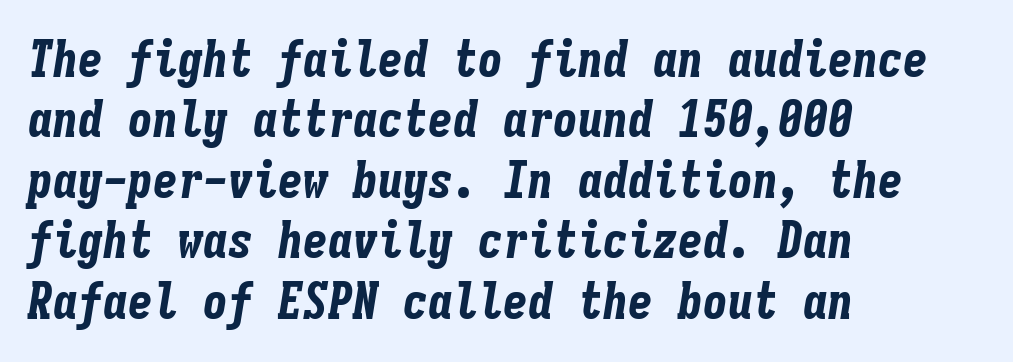
The sample has been set heavy, in full bold. There's an unmistakable incline to the writing here. Glance below the letters and you will spot only blank space. In CSS terms this would be text-align: left. Is this a fixed-width face? Yes — each glyph sits in an identical cell. Nothing unusual about the tracking: characters are spaced as the font intends.
